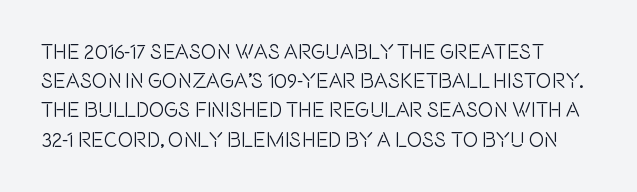
Tracking here is standard; glyphs follow each other at the usual distance. Only glyphs here, with clear space below each row. Regarding leading, the lines here are spaced in the standard way. The type sits square on the baseline with zero lean.
